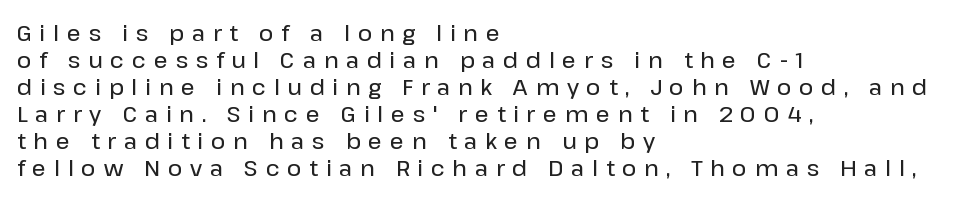
Q: Is the text italic (slanted)? A: No, it is upright.
Q: Is the text underlined? A: No.
Q: How is the paragraph aligned? A: Left-aligned.
Q: Is the spacing between letters normal or unusually wide? A: Unusually wide.
